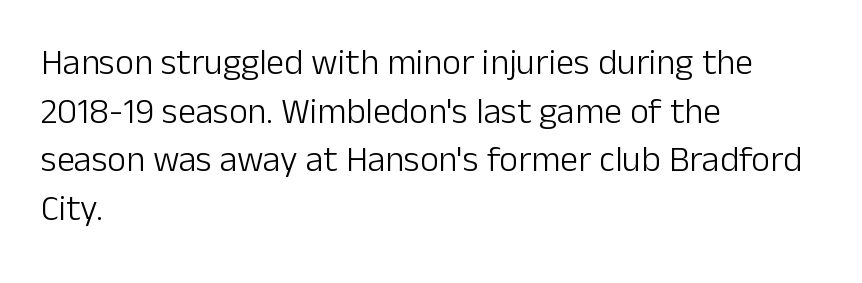
Q: Is the text bold? A: No.
Q: Is the text italic (slanted)? A: No, it is upright.
Q: Is the typeface a serif or a sans-serif typeface? A: Sans-serif.
Q: Is the text underlined? A: No.
Q: How is the paragraph aligned? A: Left-aligned.
Q: Is the spacing between letters normal or unusually wide? A: Normal.
Q: Is the spacing between lines tight, normal or loose? A: Normal.
Q: Width (condensed, normal, or wide)? A: Normal.
Q: Stroke contrast? A: Low.
Q: x-height? A: Medium.
Q: Monospaced? A: No.
